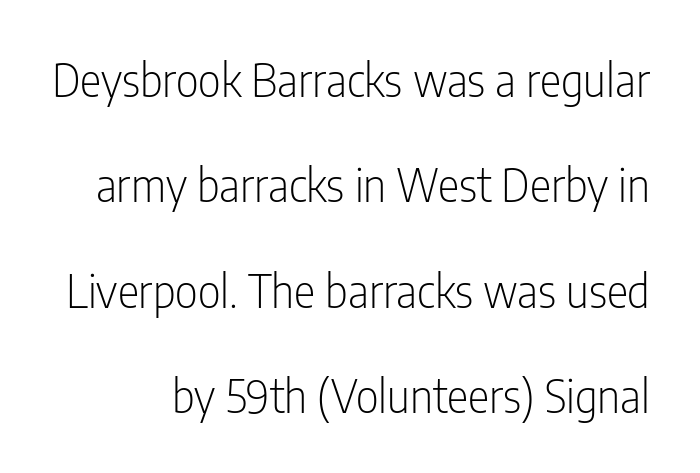
Weight class: somewhere from thin through regular. These lines are rendered in a variable-pitch font. Anything drawn beneath the words? Only blank space. In terms of letterspacing, this is plain default setting. Baseline-to-baseline distance is far greater than the letter height. Type style note: lacks serifs.
